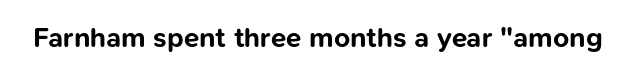
{"serif": "no", "italic": "no", "bold": "yes", "weight": "bold", "width": "normal", "stroke_contrast": "low", "x_height": "medium", "monospaced": "no", "underline": "no", "letter_spacing": "normal", "letter_spacing_em": 0.0, "glyph_px": 28}
